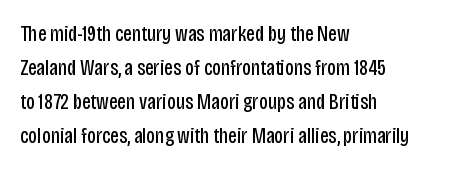
{"italic": "no", "bold": "no", "underline": "no", "align": "left", "line_spacing": "normal", "line_spacing_ratio": 1.55, "letter_spacing": "normal", "letter_spacing_em": 0.0, "glyph_px": 22}
